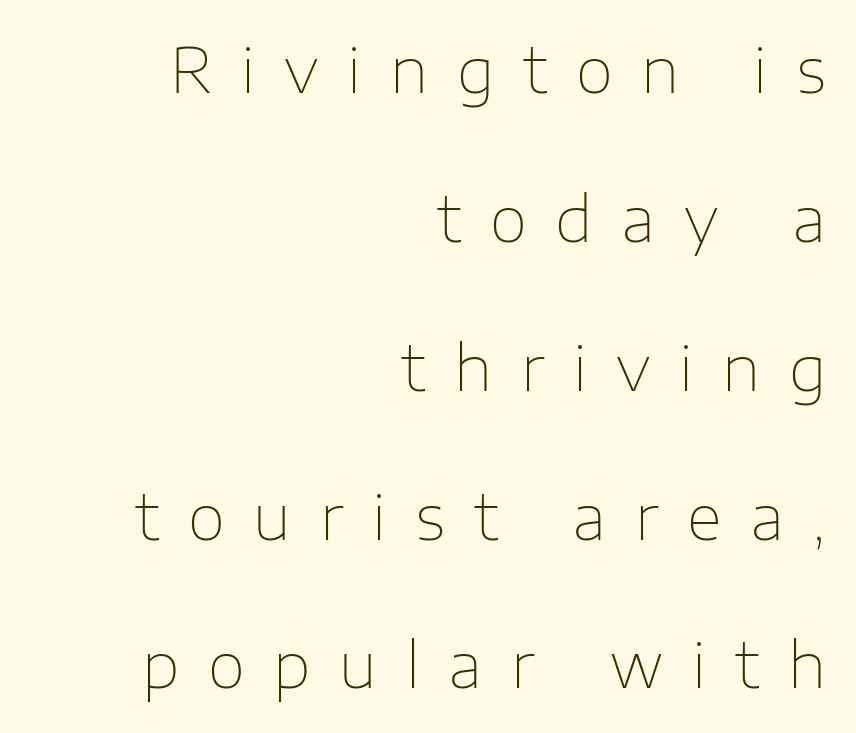
The image shows 61 px thin sans-serif type, upright; set right-aligned, loose line spacing (2.44x), unusually wide letter spacing (+0.47 em), not underlined; low stroke contrast and a medium x-height.
